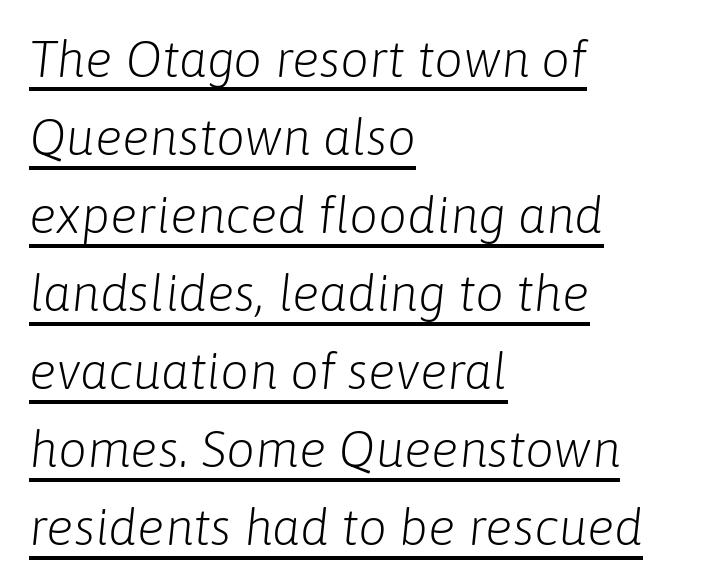
{"italic": "yes", "lean": "right", "slant_degrees": 6, "bold": "no", "weight": "light", "width": "normal", "stroke_contrast": "low", "x_height": "medium", "monospaced": "no", "underline": "yes", "align": "left", "line_spacing": "normal", "line_spacing_ratio": 1.53, "letter_spacing": "normal", "letter_spacing_em": 0.0, "glyph_px": 51}
